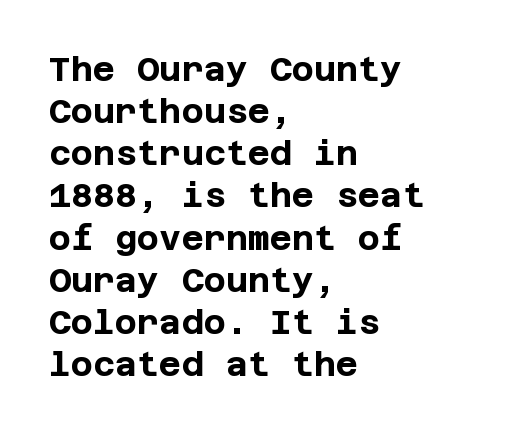
{"serif": "no", "italic": "no", "bold": "yes", "weight": "bold", "width": "normal", "stroke_contrast": "low", "x_height": "large", "underline": "no", "align": "left", "line_spacing_ratio": 1.24, "letter_spacing": "normal", "letter_spacing_em": 0.0, "glyph_px": 34}
